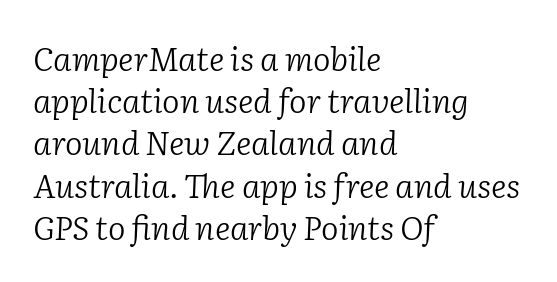
Slant detected: the letters are inclined. The typeface has the unassuming heft of standard copy or less. The paragraph shown leans on its left margin. You can tell from the footed stems that serif type was used. Is the letter spacing exaggerated? No — it looks like the ordinary default.
